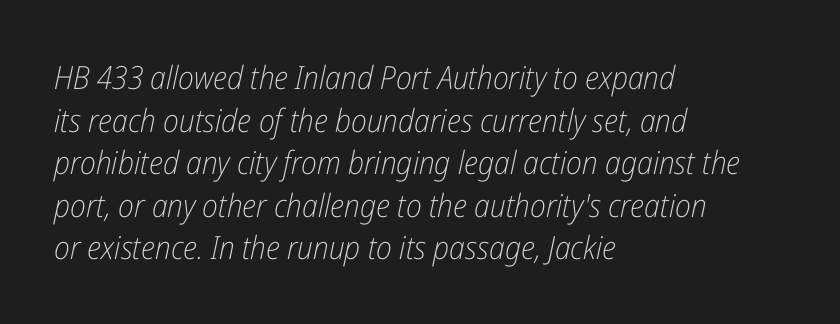
The image shows 32 px light, condensed type, italic (leaning right); set left-aligned, normal line spacing (1.33x), normal letter spacing, not underlined; low stroke contrast and a medium x-height.
